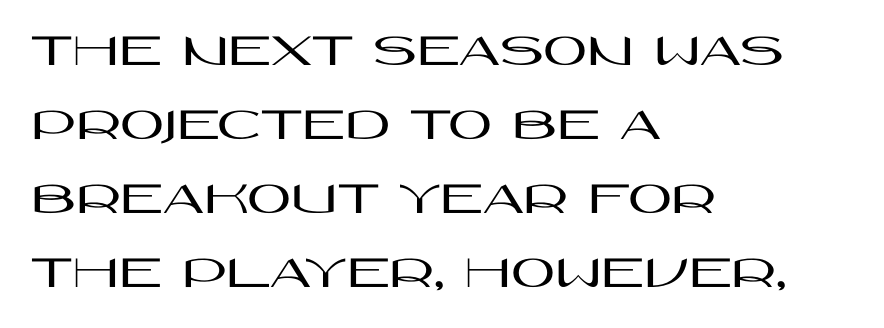
{"serif": "no", "italic": "no", "width": "wide", "stroke_contrast": "high", "x_height": "large", "monospaced": "no", "underline": "no", "align": "left", "line_spacing": "normal", "line_spacing_ratio": 1.54, "letter_spacing": "normal", "letter_spacing_em": 0.0, "glyph_px": 48}
